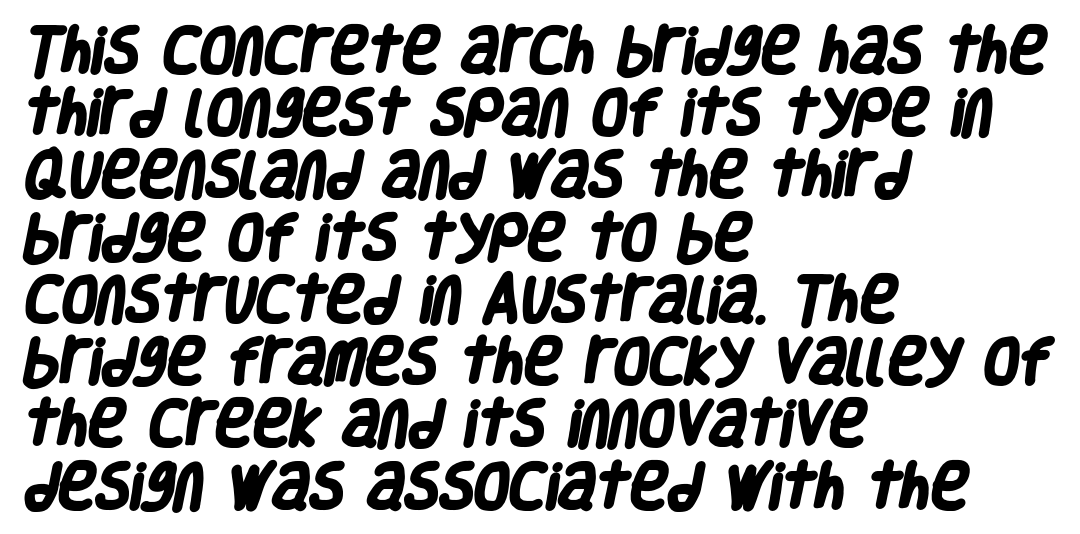
{"serif": "no", "bold": "yes", "weight": "heavy", "width": "condensed", "stroke_contrast": "low", "x_height": "large", "monospaced": "no", "underline": "no", "align": "left", "line_spacing_ratio": 1.22, "letter_spacing": "normal", "letter_spacing_em": 0.0, "glyph_px": 51}
